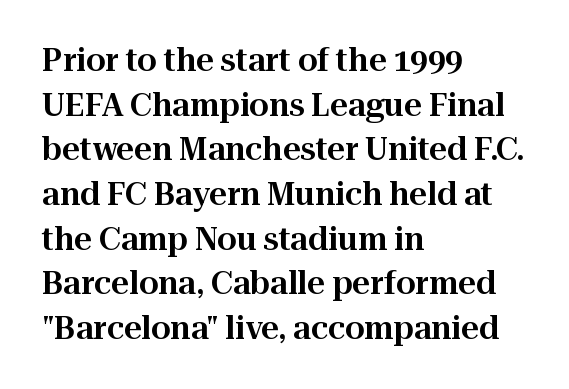
The image shows 31 px serif type, upright; set left-aligned, normal line spacing (1.44x), normal letter spacing, not underlined; high stroke contrast and a medium x-height.
